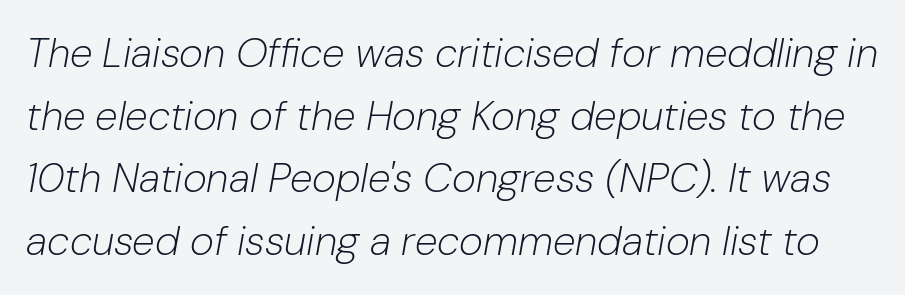
The image shows 41 px light type, italic (leaning right); set normal line spacing (1.53x), normal letter spacing, not underlined; low stroke contrast and a medium x-height.
